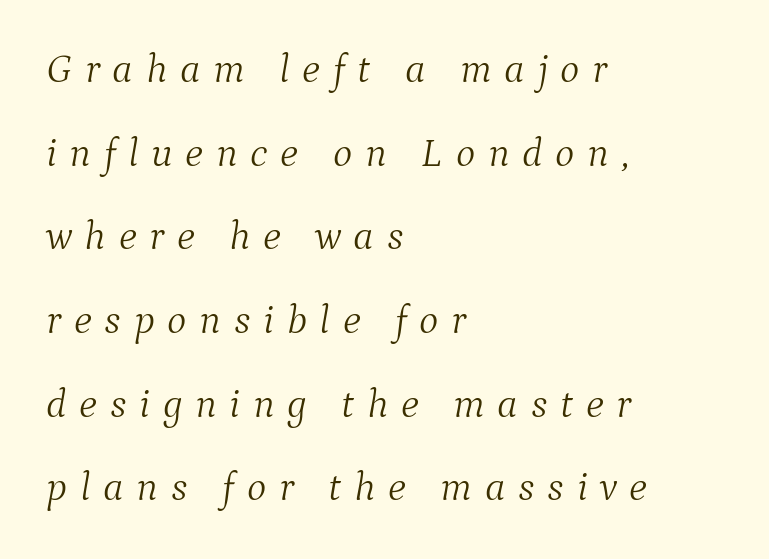
Q: Is the text bold? A: No.
Q: Is the text italic (slanted)? A: Yes, it leans right by about 9 degrees.
Q: Is the typeface a serif or a sans-serif typeface? A: Serif.
Q: Is the text underlined? A: No.
Q: How is the paragraph aligned? A: Left-aligned.
Q: Is the spacing between letters normal or unusually wide? A: Unusually wide.
Q: Is the spacing between lines tight, normal or loose? A: Loose.
Q: Width (condensed, normal, or wide)? A: Normal.
Q: Stroke contrast? A: Medium.
Q: x-height? A: Medium.
Q: Monospaced? A: No.
